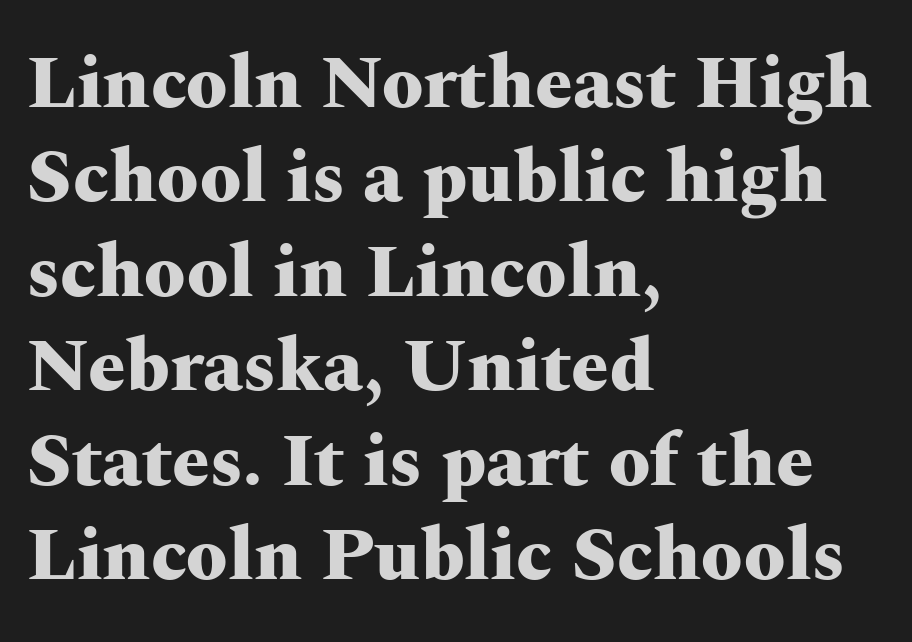
Layout note: lines flush left. In terms of posture, this sample is upright. There is no visible air inserted between adjacent glyphs. Reading down the column, the eye jumps a familiar distance to each next line. You can tell from the footed stems that serif type was used. Varying glyph widths throughout — classic text-font behaviour.
